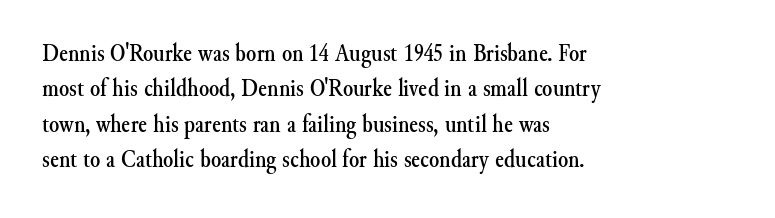
{"italic": "no", "underline": "no", "align": "left", "line_spacing": "normal", "line_spacing_ratio": 1.36, "letter_spacing": "normal", "letter_spacing_em": 0.0, "glyph_px": 26}
